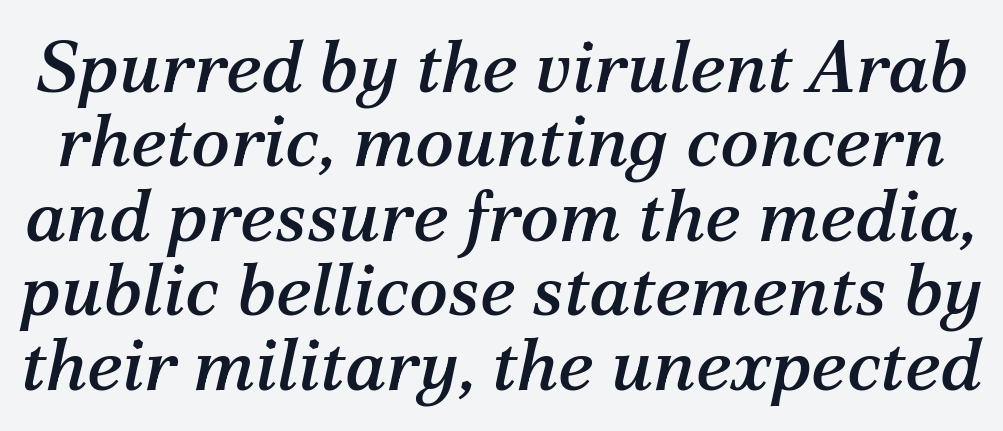
Descenders hang freely into open space. Font category for this specimen: serif. Think of a printed novel: that variable character pitch is what you see here. Slant detected: the letters are inclined. The horizontal fit of the characters is conventional and even.
